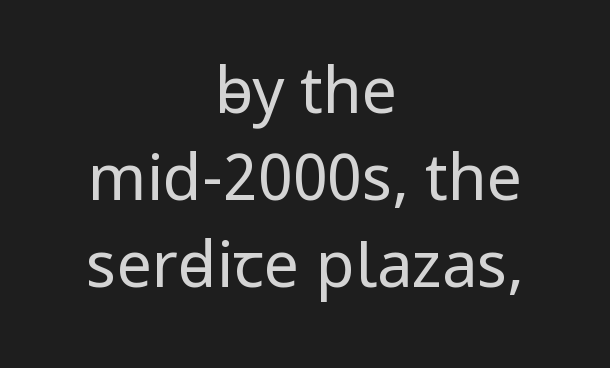
The image shows 63 px regular-weight, condensed sans-serif type, upright; set centered, normal line spacing (1.38x), normal letter spacing, not underlined; low stroke contrast and a large x-height.
